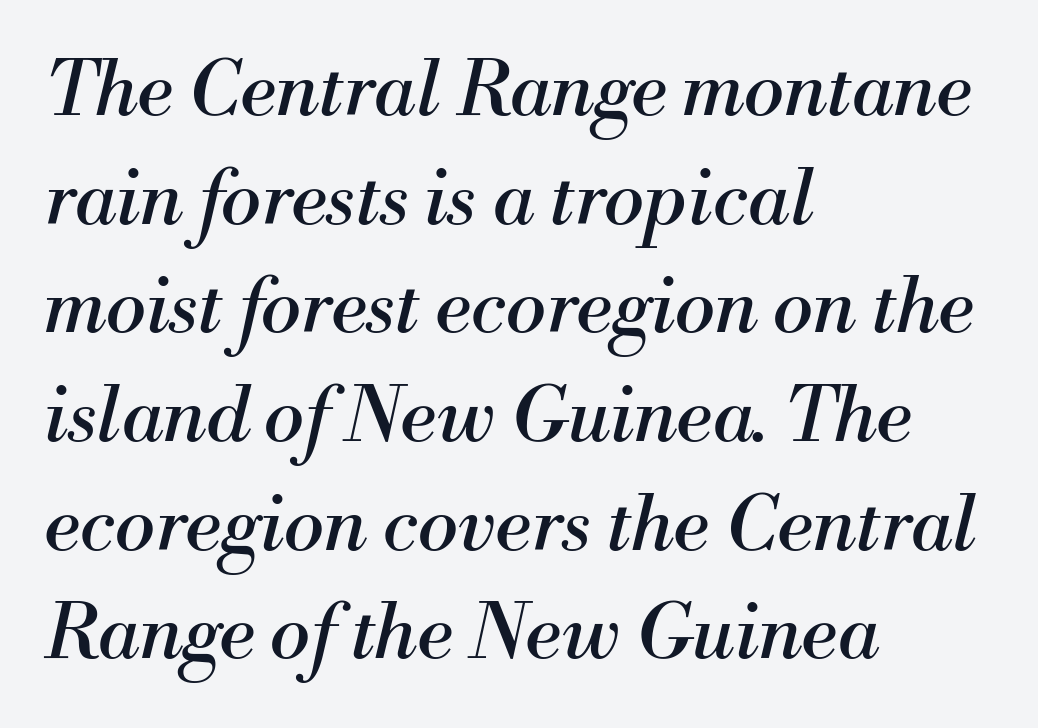
{"serif": "yes", "italic": "yes", "lean": "right", "slant_degrees": 13, "bold": "no", "weight": "regular", "width": "normal", "stroke_contrast": "medium", "x_height": "small", "monospaced": "no", "underline": "no", "align": "left", "line_spacing": "normal", "line_spacing_ratio": 1.43, "letter_spacing": "normal", "letter_spacing_em": 0.0, "glyph_px": 76}
